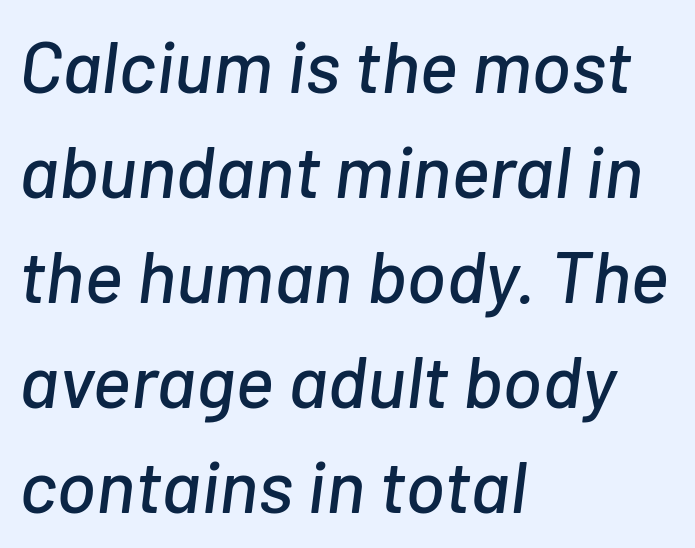
{"italic": "yes", "lean": "right", "slant_degrees": 7, "width": "normal", "stroke_contrast": "low", "x_height": "medium", "monospaced": "no", "underline": "no", "align": "left", "line_spacing": "normal", "line_spacing_ratio": 1.42, "letter_spacing": "normal", "letter_spacing_em": 0.0, "glyph_px": 74}
